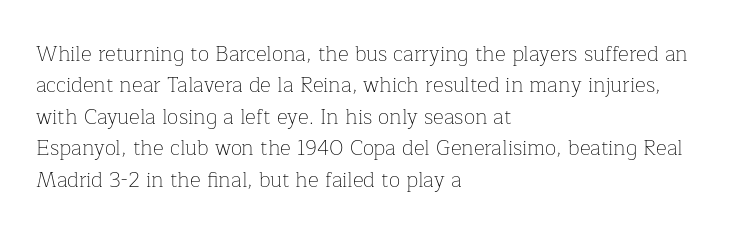
The image shows 21 px text type, upright; set left-aligned, normal line spacing (1.5x), normal letter spacing, not underlined.
